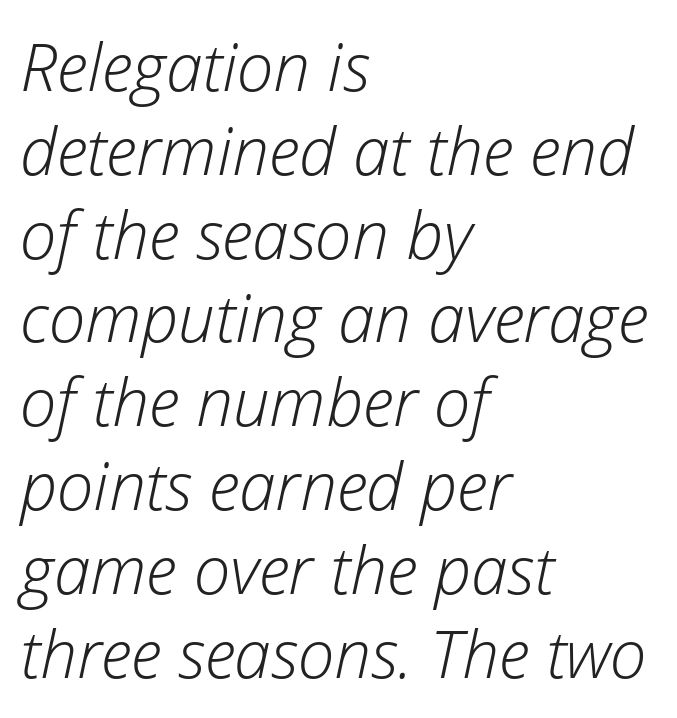
Weight: not bold — regular or lighter. Varying glyph widths throughout — classic text-font behaviour. Reading down the block, your eye returns to a fixed left position each line. No word sits above an underline. There is no visible air inserted between adjacent glyphs. A typesetter would mark this as italic.
